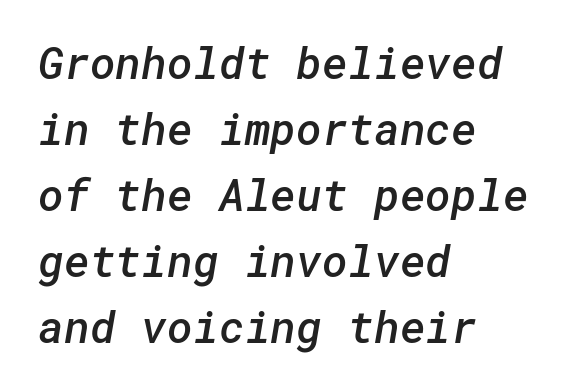
{"serif": "no", "bold": "semi", "weight": "semibold", "width": "normal", "stroke_contrast": "low", "x_height": "medium", "underline": "no", "align": "left", "line_spacing": "normal", "line_spacing_ratio": 1.5, "letter_spacing": "normal", "letter_spacing_em": 0.0, "glyph_px": 44}
